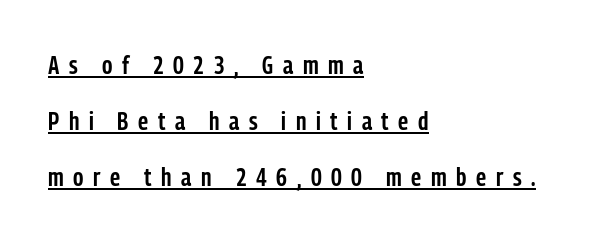
Heft: intermediate — a semibold. This sample is left-justified, so line endings fall wherever the words run out. Is there any slant? The stems are plumb. There is plenty of visible air inserted between adjacent glyphs.
